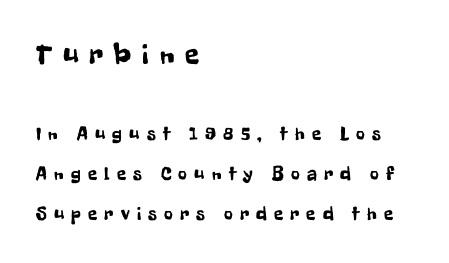
Q: Is the text italic (slanted)? A: No, it is upright.
Q: Is the typeface a serif or a sans-serif typeface? A: Sans-serif.
Q: Is the text underlined? A: No.
Q: How is the paragraph aligned? A: Left-aligned.
Q: Is the spacing between letters normal or unusually wide? A: Unusually wide.
Q: Is the spacing between lines tight, normal or loose? A: Loose.
Q: Which block of text is set in a larger size, the first (top) or the second (bottom)? A: The first (top) one.
Q: Width (condensed, normal, or wide)? A: Condensed.
Q: Stroke contrast? A: Low.
Q: x-height? A: Medium.
Q: Monospaced? A: No.
